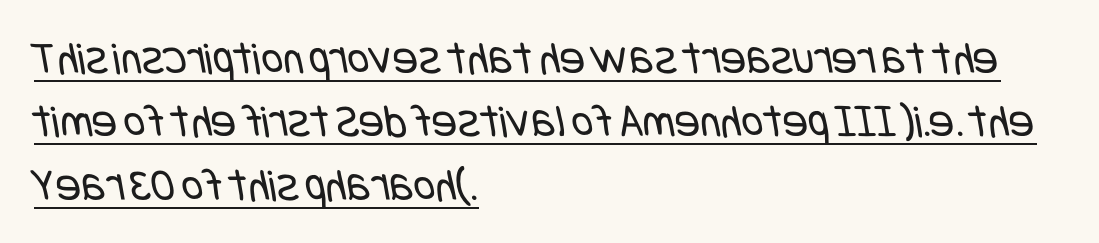
Q: Is the text bold? A: No.
Q: Is the typeface a serif or a sans-serif typeface? A: Sans-serif.
Q: Is the text underlined? A: Yes.
Q: How is the paragraph aligned? A: Left-aligned.
Q: Is the spacing between letters normal or unusually wide? A: Normal.
Q: Is the spacing between lines tight, normal or loose? A: Normal.
Q: Width (condensed, normal, or wide)? A: Condensed.
Q: Stroke contrast? A: Low.
Q: x-height? A: Large.
